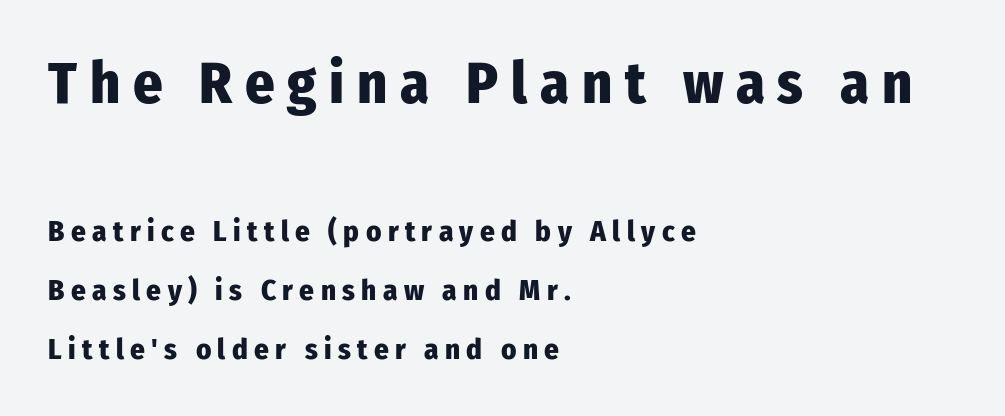
The image shows 58 px heavy, condensed sans-serif type, upright; set left-aligned, loose line spacing (2.04x), unusually wide letter spacing (+0.22 em), not underlined; the first (top) block is 2.0x larger; low stroke contrast and a medium x-height.
